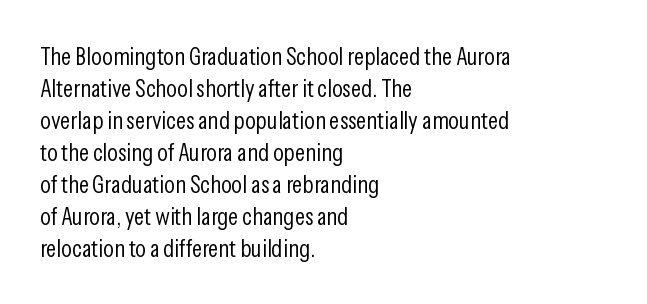
The image shows 25 px text type, upright; set left-aligned, normal line spacing (1.28x), normal letter spacing, not underlined.
